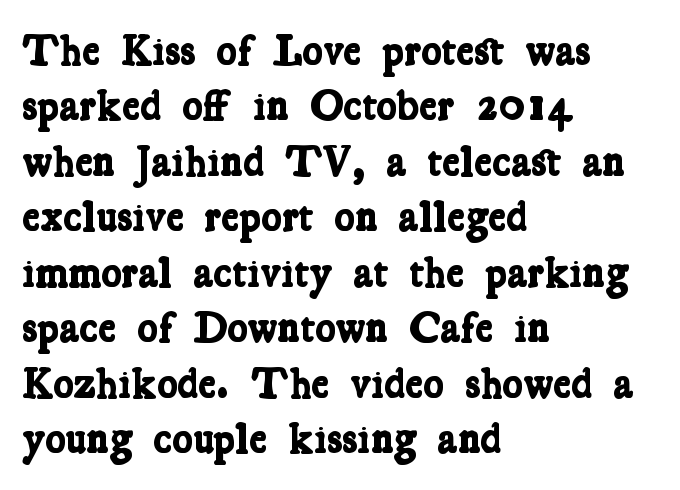
The image shows 43 px bold, condensed serif type; set left-aligned, normal line spacing (1.29x), normal letter spacing, not underlined; low stroke contrast and a medium x-height.
